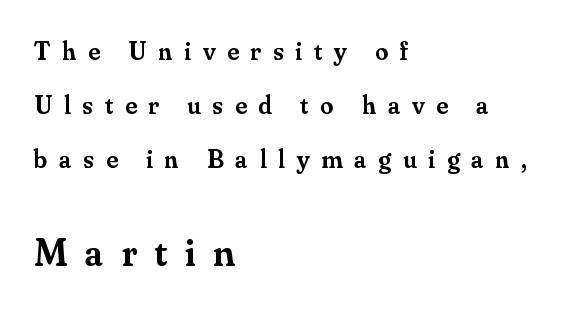
Q: Is the text bold? A: Semi-bold.
Q: Is the text italic (slanted)? A: No, it is upright.
Q: Is the typeface a serif or a sans-serif typeface? A: Serif.
Q: Is the text underlined? A: No.
Q: How is the paragraph aligned? A: Left-aligned.
Q: Is the spacing between letters normal or unusually wide? A: Unusually wide.
Q: Is the spacing between lines tight, normal or loose? A: Loose.
Q: Which block of text is set in a larger size, the first (top) or the second (bottom)? A: The second (bottom) one.
Q: Width (condensed, normal, or wide)? A: Normal.
Q: Stroke contrast? A: Medium.
Q: x-height? A: Small.
Q: Monospaced? A: No.
